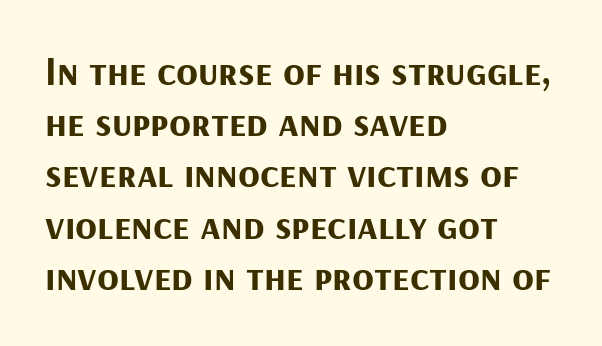
The rendering uses natural spacing where letterforms have individual widths. Default kerning and tracking; the words read as compact shapes. Reading down the block, your eye returns to a fixed left position each line. Reading down the column, the eye jumps a familiar distance to each next line. The glyphs are unaccompanied by any horizontal stroke below them.
